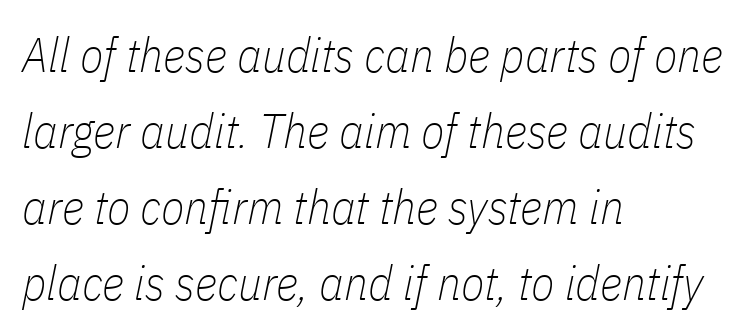
The image shows 48 px thin, condensed type, italic (leaning right); set left-aligned, normal line spacing (1.58x), normal letter spacing, not underlined; low stroke contrast and a medium x-height.
